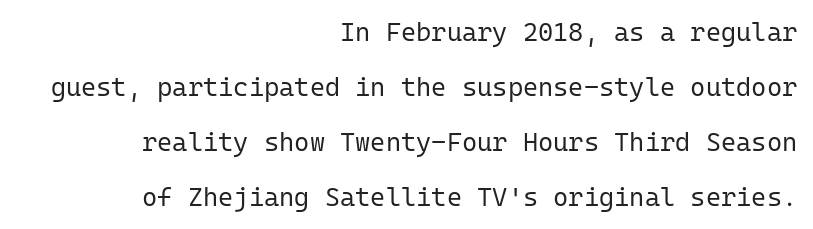
{"italic": "no", "bold": "no", "underline": "no", "align": "right", "line_spacing": "loose", "line_spacing_ratio": 2.11, "letter_spacing": "normal", "letter_spacing_em": 0.0, "glyph_px": 26}
